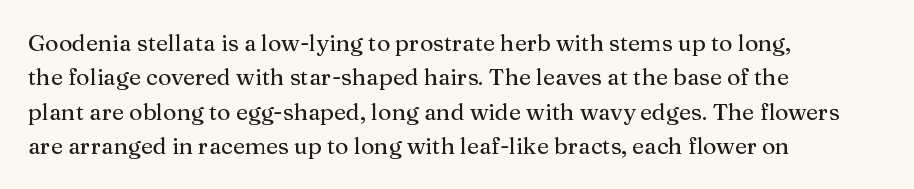
Q: Is the text italic (slanted)? A: No, it is upright.
Q: Is the text underlined? A: No.
Q: How is the paragraph aligned? A: Left-aligned.
Q: Is the spacing between letters normal or unusually wide? A: Normal.
Q: Is the spacing between lines tight, normal or loose? A: Normal.
